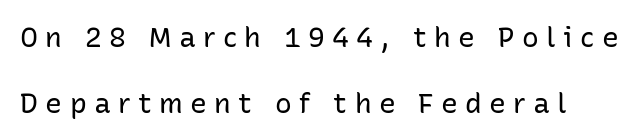
Check under the words: just untouched page. Varying glyph widths throughout — classic text-font behaviour. Letterform terminals end flat and unadorned throughout the passage. A typesetter would mark this as roman, not italic. This is not heavy type; no bold has been used. Regarding leading, the lines here are spaced well apart.
